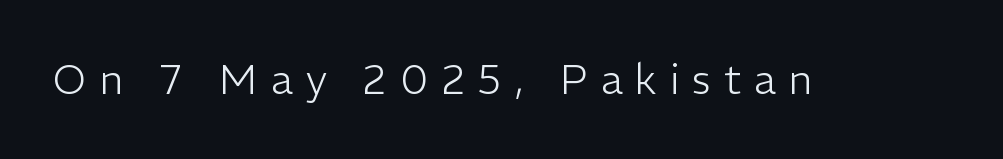
The typography opts for an upright posture over an oblique one. The passage shown is typed in a proportional face where columns would drift. Nope, no serifs anywhere on these letters. Weight class: somewhere from thin through regular. Substantial extra tracking has been applied to these lines. Descenders are the only things crossing below the line.
